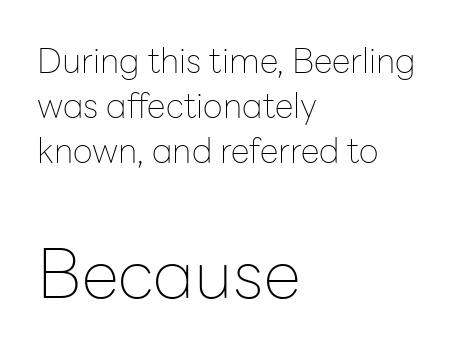
{"serif": "no", "italic": "no", "bold": "no", "weight": "thin", "width": "normal", "stroke_contrast": "low", "x_height": "medium", "monospaced": "no", "underline": "no", "align": "left", "line_spacing": "normal", "line_spacing_ratio": 1.32, "letter_spacing": "normal", "letter_spacing_em": 0.0, "larger_block": "second", "size_ratio": 2.0, "glyph_px": 68}
